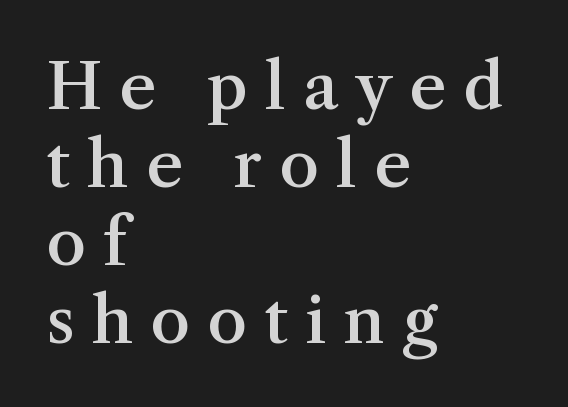
{"serif": "yes", "italic": "no", "bold": "semi", "weight": "semibold", "width": "normal", "stroke_contrast": "medium", "x_height": "medium", "monospaced": "no", "underline": "no", "align": "left", "line_spacing_ratio": 1.22, "letter_spacing": "wide", "letter_spacing_em": 0.27, "glyph_px": 64}
